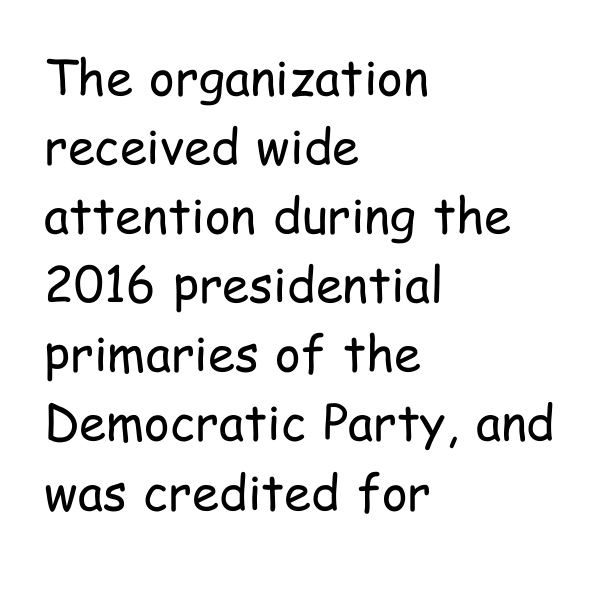
{"serif": "no", "italic": "no", "bold": "no", "weight": "regular", "width": "condensed", "stroke_contrast": "low", "x_height": "medium", "monospaced": "no", "underline": "no", "align": "left", "line_spacing": "normal", "line_spacing_ratio": 1.41, "letter_spacing": "normal", "letter_spacing_em": 0.0, "glyph_px": 49}
